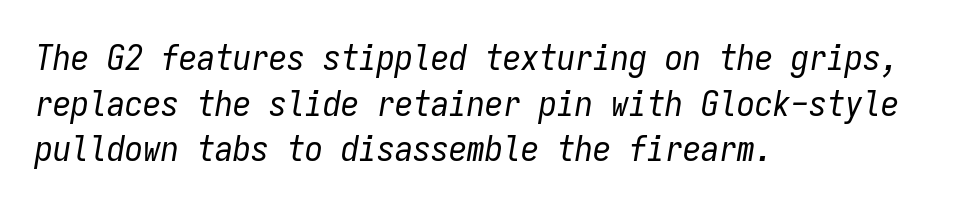
{"italic": "yes", "lean": "right", "slant_degrees": 9, "bold": "no", "weight": "regular", "width": "condensed", "stroke_contrast": "low", "x_height": "medium", "monospaced": "yes", "underline": "no", "align": "left", "line_spacing": "normal", "line_spacing_ratio": 1.27, "letter_spacing": "normal", "letter_spacing_em": 0.0, "glyph_px": 36}
